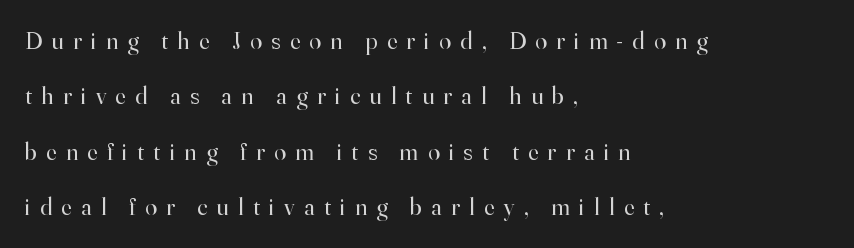
The image shows 24 px text type, upright; set left-aligned, loose line spacing (2.31x), unusually wide letter spacing (+0.39 em), not underlined.
